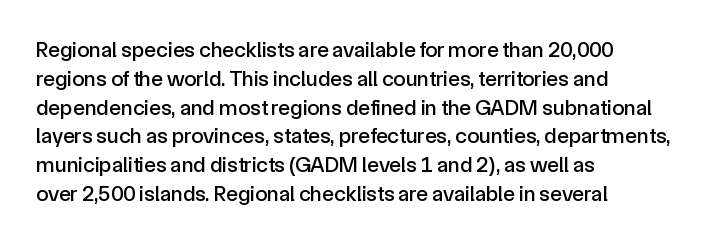
Descender tails drop into unmarked territory. Horizontal alignment here is leftward, the default for most running prose. Does extra space separate the letters? No, they use regular spacing. Upright lettering throughout. Evenly set lines give the paragraph a standard silhouette.
